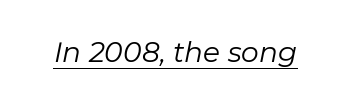
Q: Is the text bold? A: No.
Q: Is the text italic (slanted)? A: Yes, it leans right by about 11 degrees.
Q: Is the text underlined? A: Yes.
Q: Is the spacing between letters normal or unusually wide? A: Normal.
Q: Width (condensed, normal, or wide)? A: Normal.
Q: Stroke contrast? A: Low.
Q: x-height? A: Medium.
Q: Monospaced? A: No.
